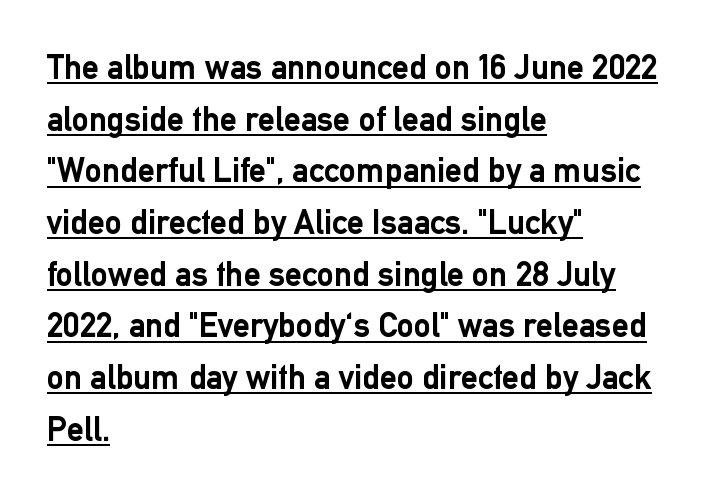
Q: Is the text bold? A: Yes.
Q: Is the text italic (slanted)? A: No, it is upright.
Q: Is the typeface a serif or a sans-serif typeface? A: Sans-serif.
Q: Is the text underlined? A: Yes.
Q: How is the paragraph aligned? A: Left-aligned.
Q: Is the spacing between letters normal or unusually wide? A: Normal.
Q: Is the spacing between lines tight, normal or loose? A: Normal.
Q: Width (condensed, normal, or wide)? A: Normal.
Q: Stroke contrast? A: Low.
Q: x-height? A: Medium.
Q: Monospaced? A: No.
